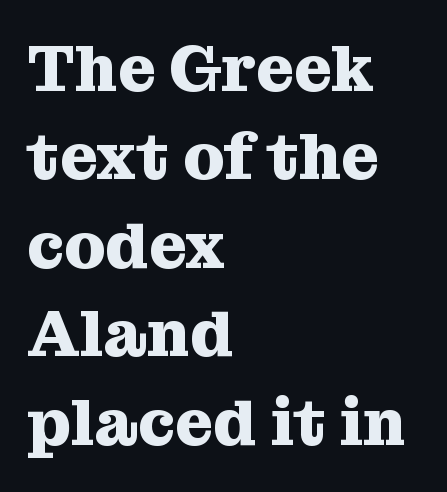
Q: Is the text bold? A: Yes.
Q: Is the text italic (slanted)? A: No, it is upright.
Q: Is the typeface a serif or a sans-serif typeface? A: Serif.
Q: Is the text underlined? A: No.
Q: How is the paragraph aligned? A: Left-aligned.
Q: Is the spacing between letters normal or unusually wide? A: Normal.
Q: Is the spacing between lines tight, normal or loose? A: Normal.
Q: Width (condensed, normal, or wide)? A: Normal.
Q: Stroke contrast? A: Medium.
Q: x-height? A: Medium.
Q: Monospaced? A: No.
